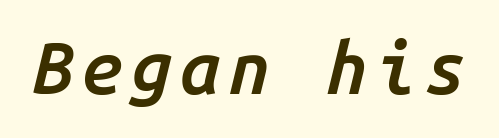
Q: Is the text bold? A: Semi-bold.
Q: Is the text italic (slanted)? A: Yes, it leans right by about 14 degrees.
Q: Is the text underlined? A: No.
Q: Width (condensed, normal, or wide)? A: Normal.
Q: Stroke contrast? A: Low.
Q: x-height? A: Medium.
Q: Monospaced? A: Yes.
